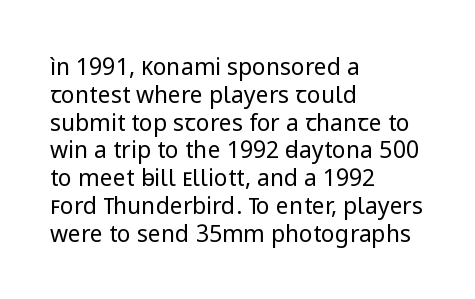
The image shows 23 px text type, upright; set left-aligned, line spacing 1.21x, normal letter spacing, not underlined.
